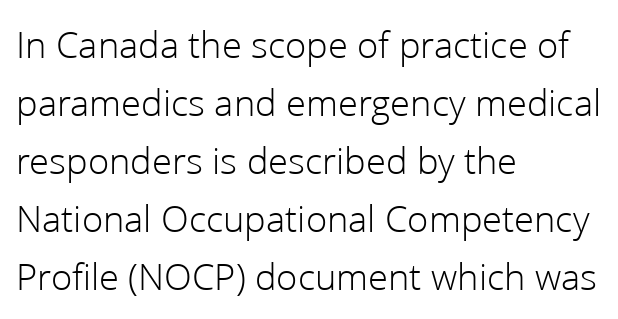
Q: Is the text bold? A: No.
Q: Is the text italic (slanted)? A: No, it is upright.
Q: Is the typeface a serif or a sans-serif typeface? A: Sans-serif.
Q: Is the text underlined? A: No.
Q: How is the paragraph aligned? A: Left-aligned.
Q: Is the spacing between letters normal or unusually wide? A: Normal.
Q: Is the spacing between lines tight, normal or loose? A: Normal.
Q: Width (condensed, normal, or wide)? A: Normal.
Q: Stroke contrast? A: Low.
Q: x-height? A: Medium.
Q: Monospaced? A: No.
